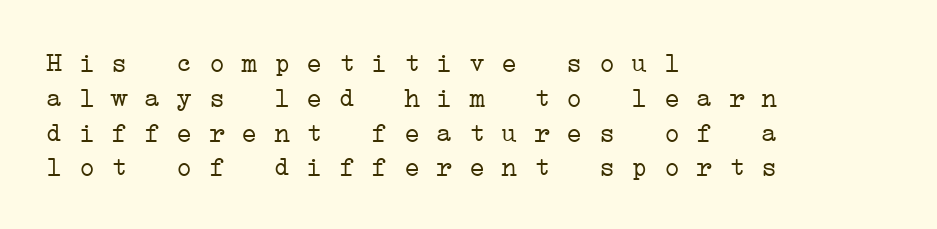
{"bold": "no", "underline": "no", "align": "left", "line_spacing": "normal", "line_spacing_ratio": 1.29, "letter_spacing": "normal", "letter_spacing_em": 0.0, "glyph_px": 27}
